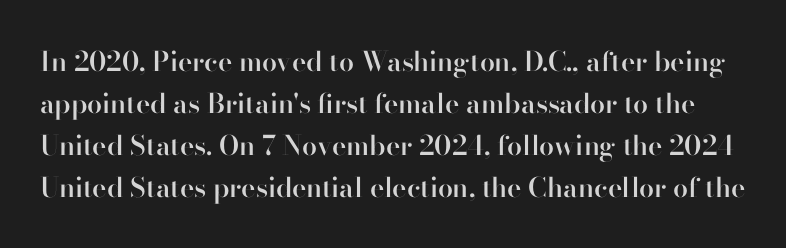
The image shows 27 px text type, upright; set normal line spacing (1.55x), normal letter spacing, not underlined.
